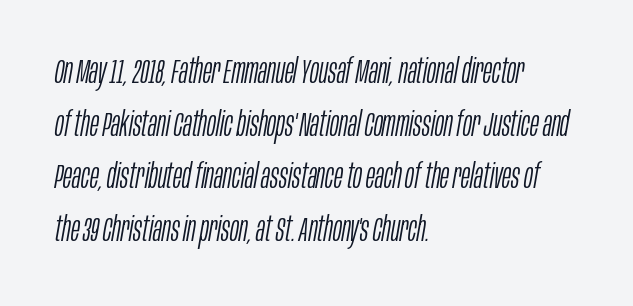
{"italic": "yes", "lean": "right", "slant_degrees": 10, "bold": "no", "weight": "light", "width": "condensed", "stroke_contrast": "low", "x_height": "large", "monospaced": "no", "underline": "no", "align": "left", "line_spacing": "normal", "line_spacing_ratio": 1.55, "letter_spacing": "normal", "letter_spacing_em": 0.0, "glyph_px": 34}
